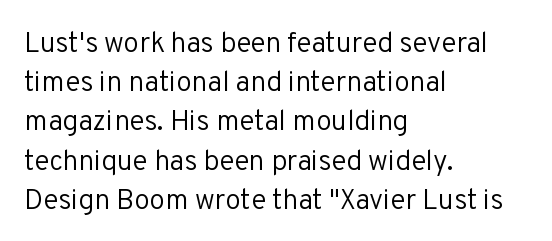
Vertically, the passage feels balanced, rows spaced as you'd expect. You can tell it's not italic because the verticals are truly vertical. This is sans-serif lettering, the kind often seen on screens and signage. Descenders are the only things crossing below the line.
